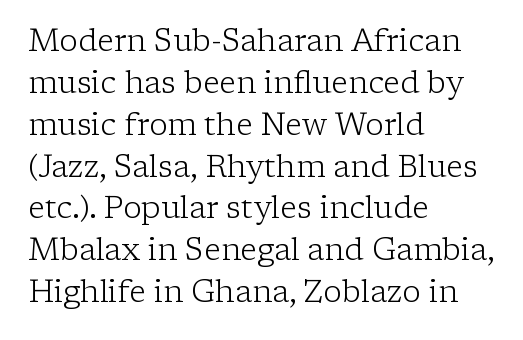
The image shows 31 px light serif type, upright; set left-aligned, normal line spacing (1.35x), normal letter spacing, not underlined; low stroke contrast and a medium x-height.
